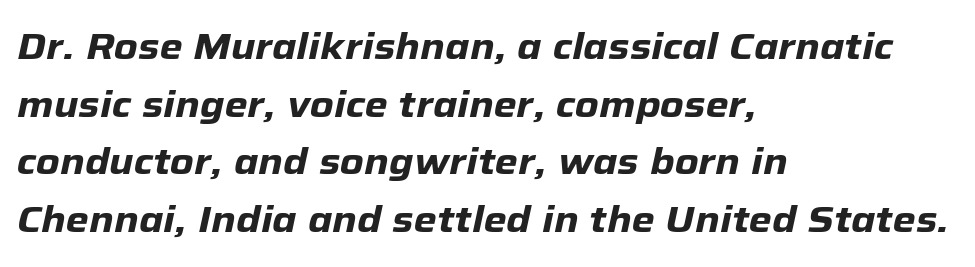
The image shows 37 px heavy type, italic (leaning right); set left-aligned, normal line spacing (1.56x), normal letter spacing, not underlined; low stroke contrast and a medium x-height.
